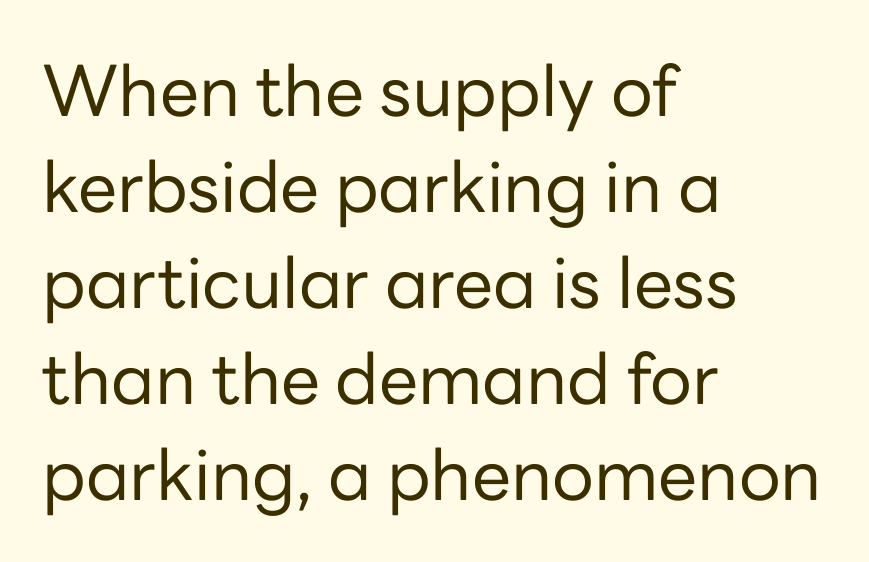
Q: Is the text bold? A: No.
Q: Is the text italic (slanted)? A: No, it is upright.
Q: Is the typeface a serif or a sans-serif typeface? A: Sans-serif.
Q: Is the text underlined? A: No.
Q: How is the paragraph aligned? A: Left-aligned.
Q: Is the spacing between letters normal or unusually wide? A: Normal.
Q: Is the spacing between lines tight, normal or loose? A: Normal.
Q: Width (condensed, normal, or wide)? A: Normal.
Q: Stroke contrast? A: Low.
Q: x-height? A: Medium.
Q: Monospaced? A: No.
